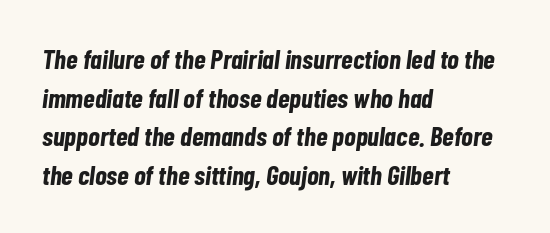
The image shows 27 px bold type, italic (leaning right); set left-aligned, normal line spacing (1.43x), normal letter spacing, not underlined.
